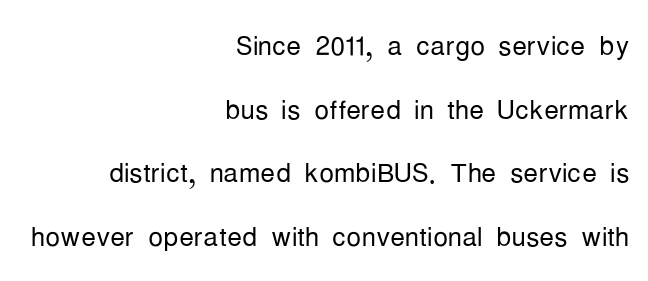
The specimen reads as upright at a glance. The passage shown is typed in a proportional face where columns would drift. This reads as an unemphasized weight, regular at the heaviest. Each word holds together tightly as a unit, with standard inter-letter gaps.
